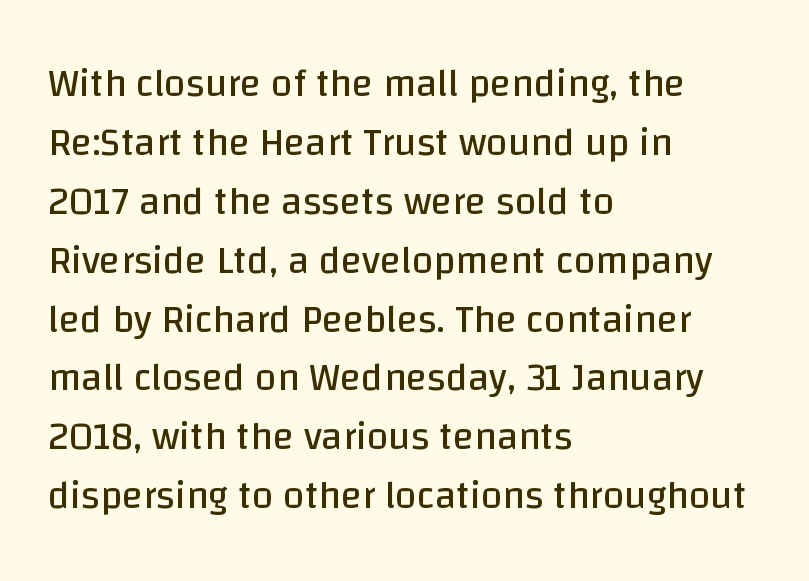
Line starts are locked; line ends wander. Proportional: the letters do not fall into vertical columns. This sample keeps an unexceptional amount of space between lines. The font is comparable to plain body text, perhaps lighter. A sans-serif font was chosen for this passage. A bare baseline throughout the passage.
